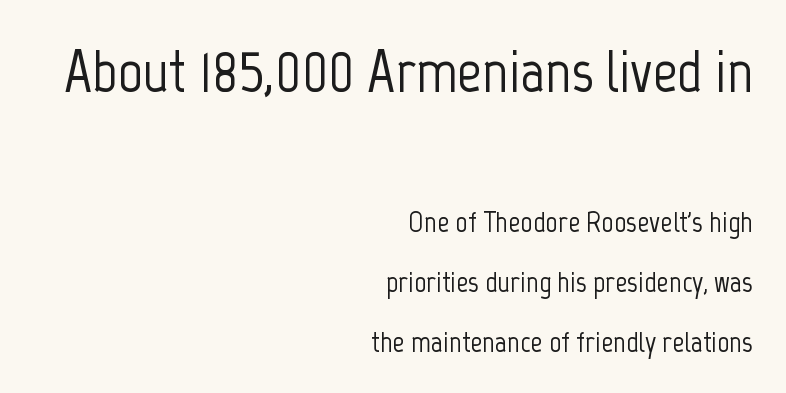
Q: Is the text italic (slanted)? A: No, it is upright.
Q: Is the typeface a serif or a sans-serif typeface? A: Sans-serif.
Q: Is the text underlined? A: No.
Q: How is the paragraph aligned? A: Right-aligned.
Q: Is the spacing between letters normal or unusually wide? A: Normal.
Q: Is the spacing between lines tight, normal or loose? A: Loose.
Q: Which block of text is set in a larger size, the first (top) or the second (bottom)? A: The first (top) one.
Q: Width (condensed, normal, or wide)? A: Condensed.
Q: Stroke contrast? A: Low.
Q: x-height? A: Medium.
Q: Monospaced? A: No.
